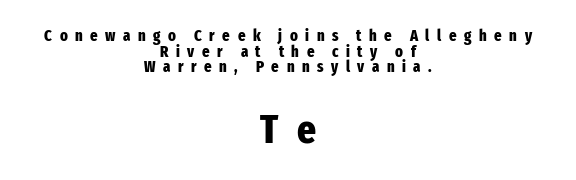
{"serif": "no", "italic": "no", "bold": "yes", "weight": "heavy", "width": "condensed", "stroke_contrast": "low", "x_height": "medium", "monospaced": "no", "underline": "no", "align": "center", "line_spacing": "tight", "line_spacing_ratio": 0.97, "letter_spacing": "wide", "letter_spacing_em": 0.47, "larger_block": "second", "size_ratio": 2.5, "glyph_px": 40}
